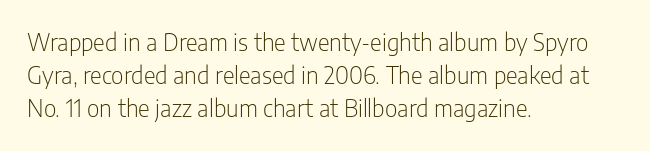
Q: Is the text bold? A: No.
Q: Is the text italic (slanted)? A: No, it is upright.
Q: Is the text underlined? A: No.
Q: How is the paragraph aligned? A: Left-aligned.
Q: Is the spacing between letters normal or unusually wide? A: Normal.
Q: Is the spacing between lines tight, normal or loose? A: Normal.
